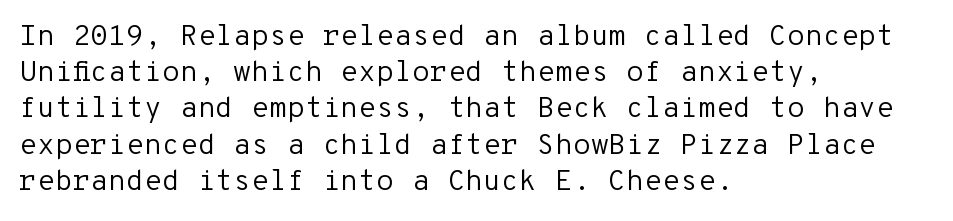
{"serif": "no", "italic": "no", "bold": "no", "weight": "regular", "width": "normal", "stroke_contrast": "low", "x_height": "medium", "monospaced": "yes", "underline": "no", "align": "left", "line_spacing": "normal", "line_spacing_ratio": 1.25, "letter_spacing": "normal", "letter_spacing_em": 0.0, "glyph_px": 29}
